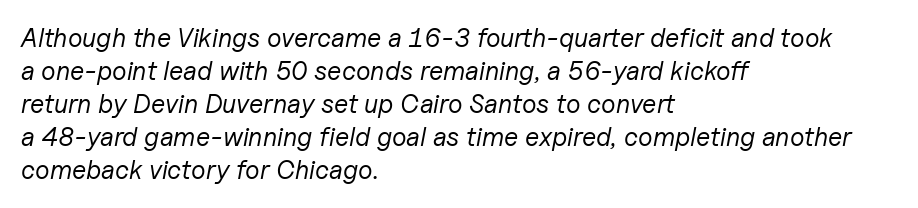
{"italic": "yes", "lean": "right", "slant_degrees": 11, "bold": "no", "underline": "no", "align": "left", "line_spacing": "normal", "line_spacing_ratio": 1.27, "letter_spacing": "normal", "letter_spacing_em": 0.0, "glyph_px": 26}
